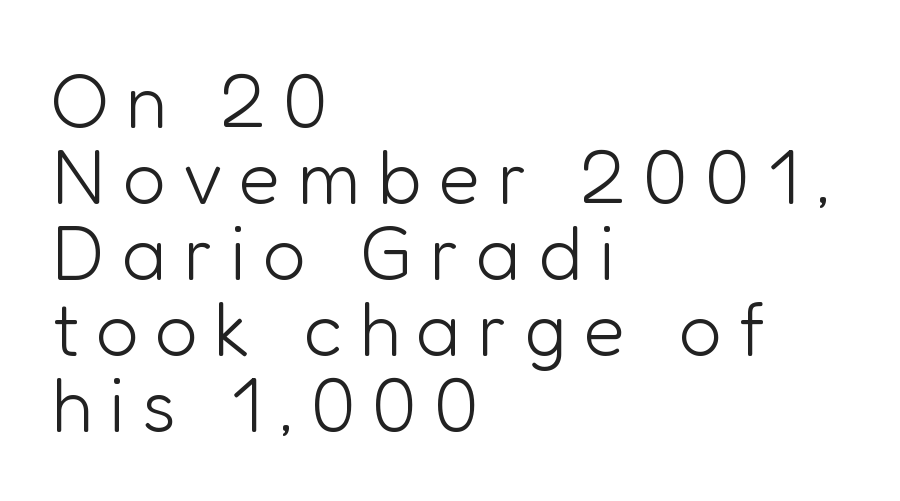
{"serif": "no", "italic": "no", "bold": "no", "weight": "light", "width": "normal", "stroke_contrast": "low", "x_height": "medium", "monospaced": "no", "underline": "no", "align": "left", "line_spacing": "tight", "line_spacing_ratio": 1.0, "letter_spacing": "wide", "letter_spacing_em": 0.22, "glyph_px": 76}
